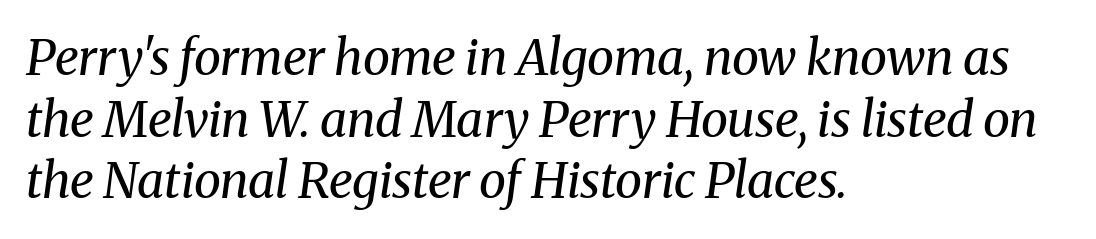
{"serif": "yes", "italic": "yes", "lean": "right", "slant_degrees": 8, "bold": "no", "weight": "regular", "width": "normal", "stroke_contrast": "medium", "x_height": "medium", "monospaced": "no", "underline": "no", "align": "left", "line_spacing": "normal", "line_spacing_ratio": 1.26, "letter_spacing": "normal", "letter_spacing_em": 0.0, "glyph_px": 49}
